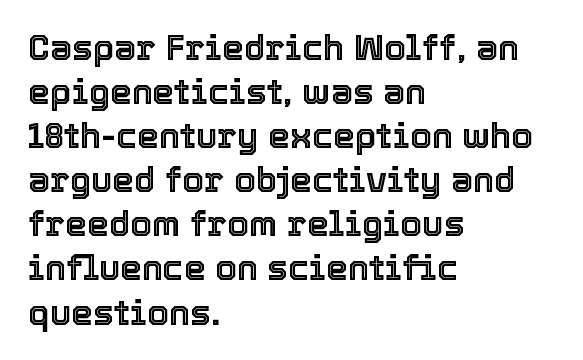
Q: Is the text italic (slanted)? A: No, it is upright.
Q: Is the text underlined? A: No.
Q: How is the paragraph aligned? A: Left-aligned.
Q: Is the spacing between letters normal or unusually wide? A: Normal.
Q: Is the spacing between lines tight, normal or loose? A: Normal.
Q: Width (condensed, normal, or wide)? A: Normal.
Q: x-height? A: Medium.
Q: Monospaced? A: No.
